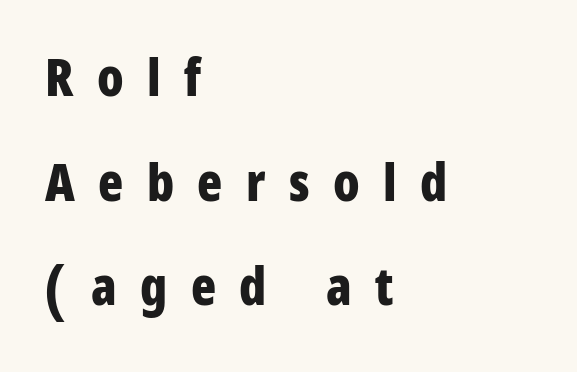
Summary of vertical rhythm: relaxed, with wide interline spacing. Casual observation: everything's shoved over to the left. Each letter's strokes conclude bluntly, with no projecting serifs. The face used here is rendered with a markedly widened letterfit. Is there any slant? The stems are plumb. I'd describe the lettering as bold — thick and assertive.
